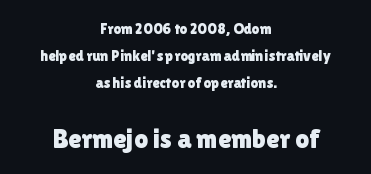
Q: Is the text italic (slanted)? A: No, it is upright.
Q: Is the text underlined? A: No.
Q: How is the paragraph aligned? A: Centered.
Q: Is the spacing between letters normal or unusually wide? A: Normal.
Q: Which block of text is set in a larger size, the first (top) or the second (bottom)? A: The second (bottom) one.
